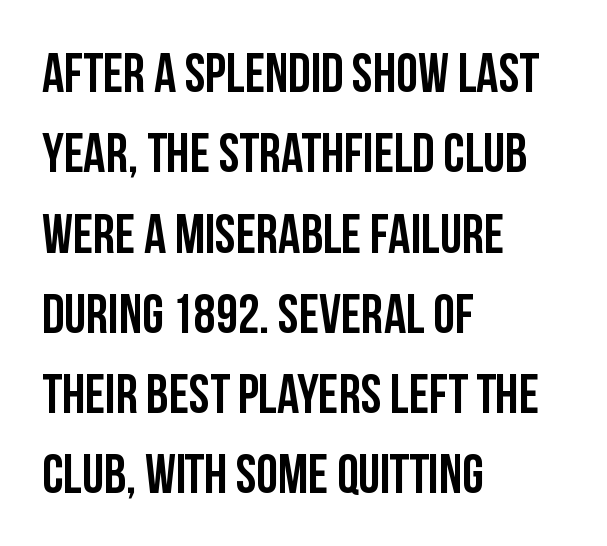
{"serif": "no", "italic": "no", "bold": "yes", "weight": "semibold", "width": "condensed", "stroke_contrast": "low", "x_height": "large", "monospaced": "no", "underline": "no", "align": "left", "line_spacing": "normal", "line_spacing_ratio": 1.46, "letter_spacing": "normal", "letter_spacing_em": 0.0, "glyph_px": 55}
